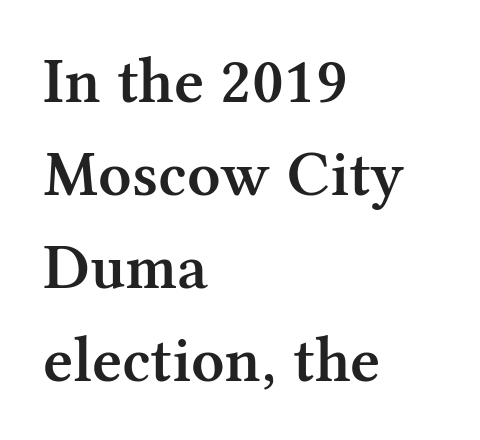
Q: Is the text bold? A: Semi-bold.
Q: Is the text italic (slanted)? A: No, it is upright.
Q: Is the typeface a serif or a sans-serif typeface? A: Serif.
Q: Is the text underlined? A: No.
Q: How is the paragraph aligned? A: Left-aligned.
Q: Is the spacing between letters normal or unusually wide? A: Normal.
Q: Is the spacing between lines tight, normal or loose? A: Normal.
Q: Width (condensed, normal, or wide)? A: Normal.
Q: Stroke contrast? A: Medium.
Q: x-height? A: Medium.
Q: Monospaced? A: No.
